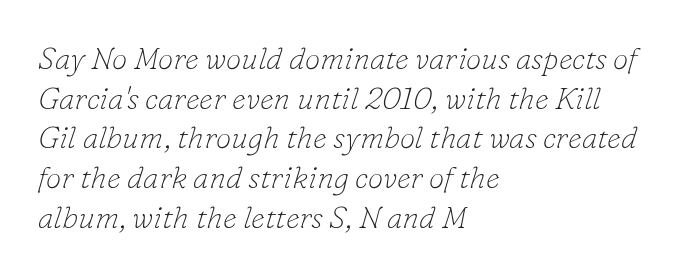
Q: Is the text bold? A: No.
Q: Is the text italic (slanted)? A: Yes, it leans right by about 16 degrees.
Q: Is the typeface a serif or a sans-serif typeface? A: Serif.
Q: Is the text underlined? A: No.
Q: How is the paragraph aligned? A: Left-aligned.
Q: Is the spacing between letters normal or unusually wide? A: Normal.
Q: Is the spacing between lines tight, normal or loose? A: Normal.
Q: Width (condensed, normal, or wide)? A: Normal.
Q: Stroke contrast? A: Low.
Q: x-height? A: Small.
Q: Monospaced? A: No.
